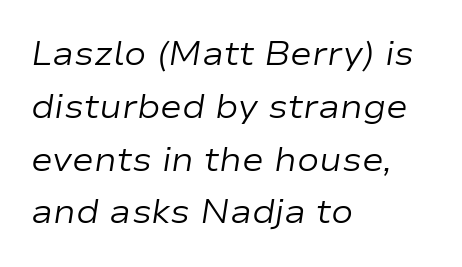
Observe the ordinary spacing: letters are neighbours, not strangers. Has an underline been added? It has not. Caption: face not bold, strokes unweighted. This sample is left-justified, so line endings fall wherever the words run out. The letters advance in unequal steps, a hallmark of proportional type.
